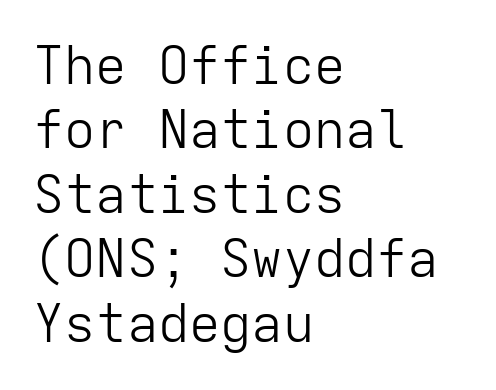
Q: Is the text bold? A: No.
Q: Is the text italic (slanted)? A: No, it is upright.
Q: Is the typeface a serif or a sans-serif typeface? A: Sans-serif.
Q: Is the text underlined? A: No.
Q: How is the paragraph aligned? A: Left-aligned.
Q: Is the spacing between letters normal or unusually wide? A: Normal.
Q: Width (condensed, normal, or wide)? A: Normal.
Q: Stroke contrast? A: Low.
Q: x-height? A: Medium.
Q: Monospaced? A: Yes.
